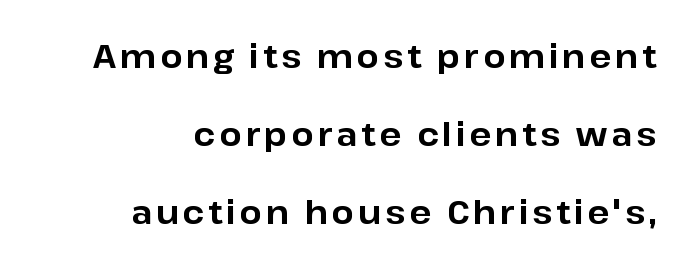
This is heavy type, rendered in bold. I'd call this a sans setting — the letters go barefoot. These lines are set flush right with a ragged left edge. The typography opts for an upright posture over an oblique one. Compared with typical paragraphs, the rows here are farther apart. Spacing verdict: proportional, widths tailored to each character.
